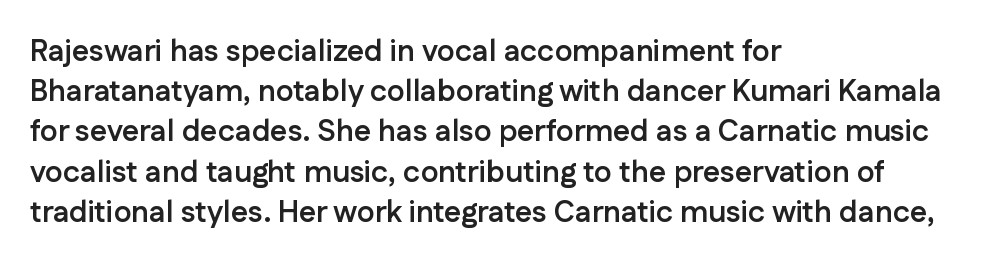
{"serif": "no", "italic": "no", "bold": "yes", "weight": "semibold", "width": "normal", "stroke_contrast": "low", "x_height": "medium", "monospaced": "no", "underline": "no", "align": "left", "line_spacing": "normal", "line_spacing_ratio": 1.34, "letter_spacing": "normal", "letter_spacing_em": 0.0, "glyph_px": 30}
